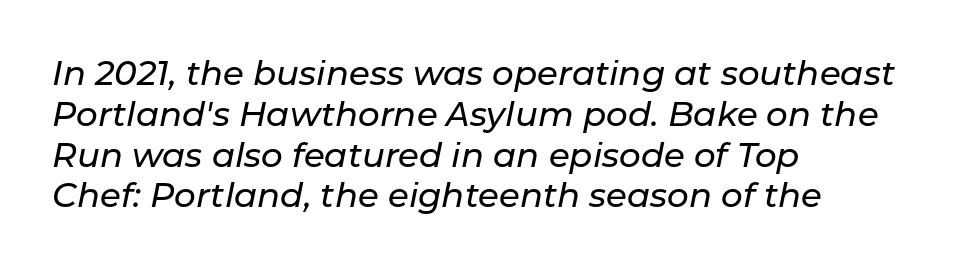
The image shows 34 px text type, italic (leaning right); set left-aligned, line spacing 1.2x, normal letter spacing, not underlined; low stroke contrast and a medium x-height.
